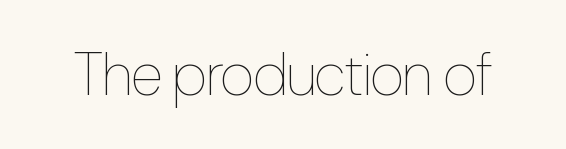
Q: Is the text bold? A: No.
Q: Is the text italic (slanted)? A: No, it is upright.
Q: Is the text underlined? A: No.
Q: Is the spacing between letters normal or unusually wide? A: Normal.
Q: Width (condensed, normal, or wide)? A: Condensed.
Q: Stroke contrast? A: Low.
Q: x-height? A: Medium.
Q: Monospaced? A: No.
